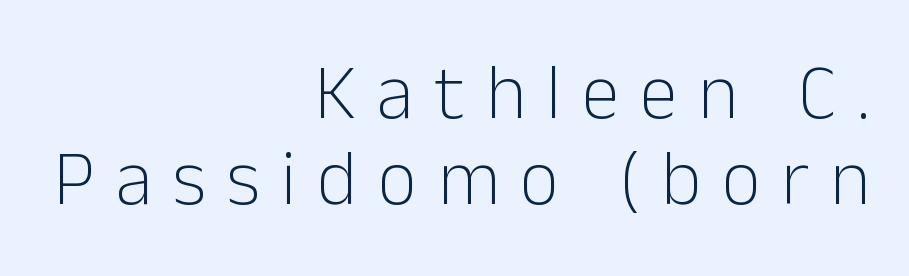
A sans-serif font was chosen for this passage. Is this a fixed-width face? No — the glyphs have proportional, varying widths. The space between consecutive lines is stingy. Notice how the passage keeps a crisp vertical edge on the right only.
